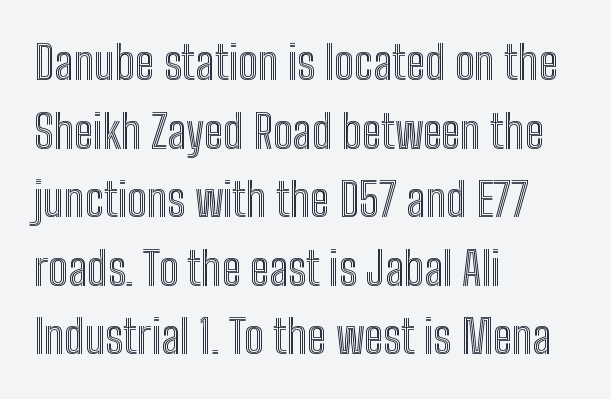
Does the copy run flush right? No — it runs flush left. Baseline-to-baseline distance is the conventional proportion of letter height. Ascenders rise straight up at ninety degrees. These lines keep a tight, regular rhythm from letter to letter. Spacing verdict: proportional, widths tailored to each character. Glance below the letters and you will spot only blank space.
